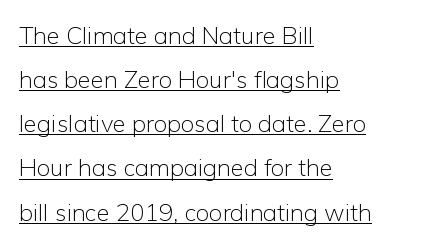
Letter spacing: default. Do the letters lean? They stand straight. Letters have the restrained weight of plain body copy at most. These characters rest on top of a visible drawn line. Casual observation: everything's shoved over to the left.
